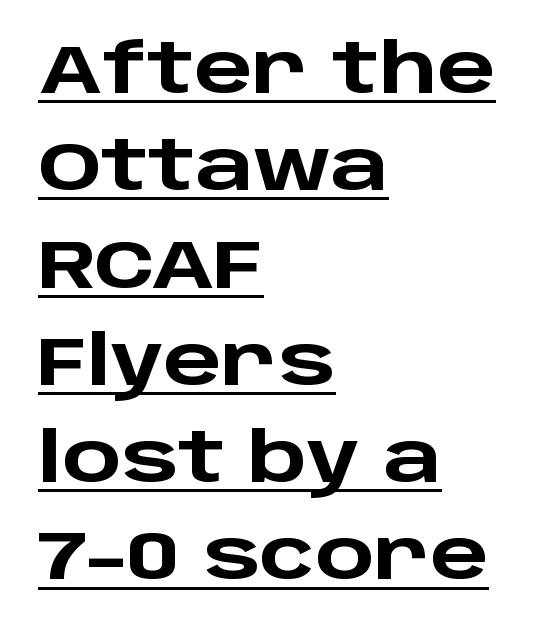
Q: Is the text bold? A: Yes.
Q: Is the text italic (slanted)? A: No, it is upright.
Q: Is the typeface a serif or a sans-serif typeface? A: Sans-serif.
Q: Is the text underlined? A: Yes.
Q: How is the paragraph aligned? A: Left-aligned.
Q: Is the spacing between letters normal or unusually wide? A: Normal.
Q: Is the spacing between lines tight, normal or loose? A: Normal.
Q: Width (condensed, normal, or wide)? A: Wide.
Q: Stroke contrast? A: Low.
Q: x-height? A: Large.
Q: Monospaced? A: No.
